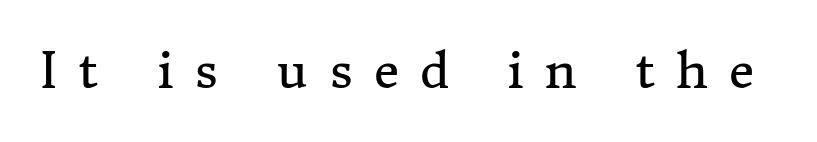
{"serif": "yes", "italic": "no", "bold": "no", "weight": "regular", "width": "normal", "stroke_contrast": "medium", "x_height": "medium", "monospaced": "no", "underline": "no", "letter_spacing": "wide", "letter_spacing_em": 0.43, "glyph_px": 49}
